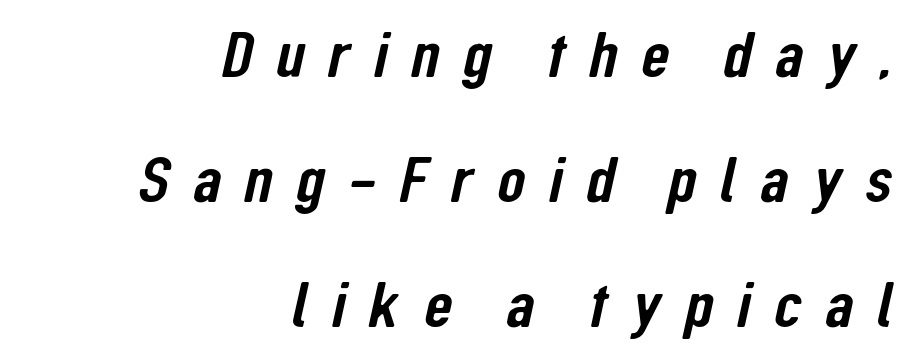
{"serif": "no", "width": "condensed", "stroke_contrast": "low", "x_height": "medium", "monospaced": "no", "underline": "no", "align": "right", "line_spacing": "loose", "line_spacing_ratio": 1.92, "letter_spacing": "wide", "letter_spacing_em": 0.36, "glyph_px": 65}
